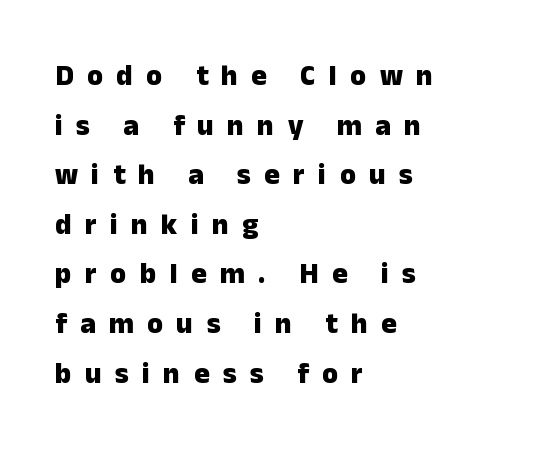
Layout note: lines flush left. Nobody drew a line under any word here. Summary of weight: heavy, a full bold. Ordinary non-slanted type is in use. The horizontal fit of the characters is loose and conspicuously gappy. The typeface chosen for these lines omits serifs.
